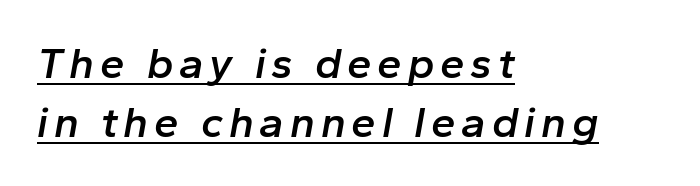
{"italic": "yes", "lean": "right", "slant_degrees": 10, "bold": "semi", "weight": "semibold", "width": "normal", "stroke_contrast": "low", "x_height": "medium", "monospaced": "no", "underline": "yes", "align": "left", "line_spacing": "normal", "line_spacing_ratio": 1.34, "glyph_px": 44}
